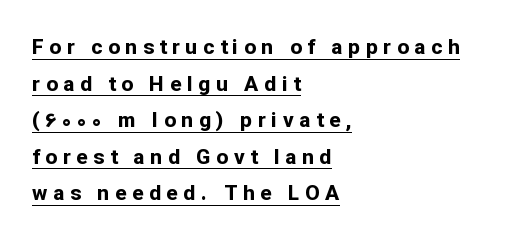
The type is letterspaced generously, with wide tracking. Italic? Not at all — the glyphs are vertical. Stroke thickness is high; the sample reads as a true bold. A student would call this left alignment; a typographer would say flush left, rag right. Quick note: underline on.
